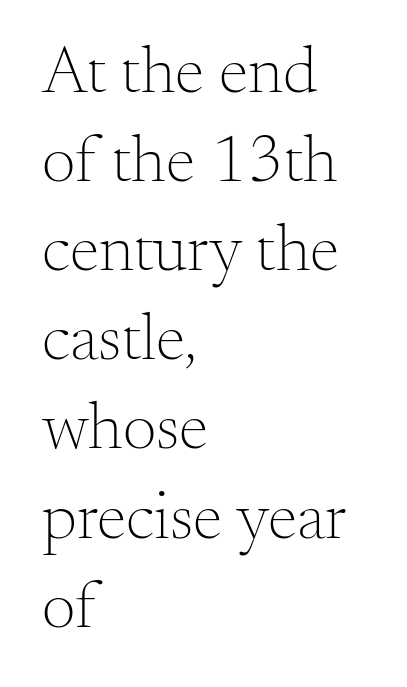
Old-style or modern, the face here clearly has serifs. If you measured baseline to baseline, you'd find a middling distance. Stems and bowls with no extra thickness — not bold. If you drew a ruler down the left edge, every line would touch it. Posture: vertical.
